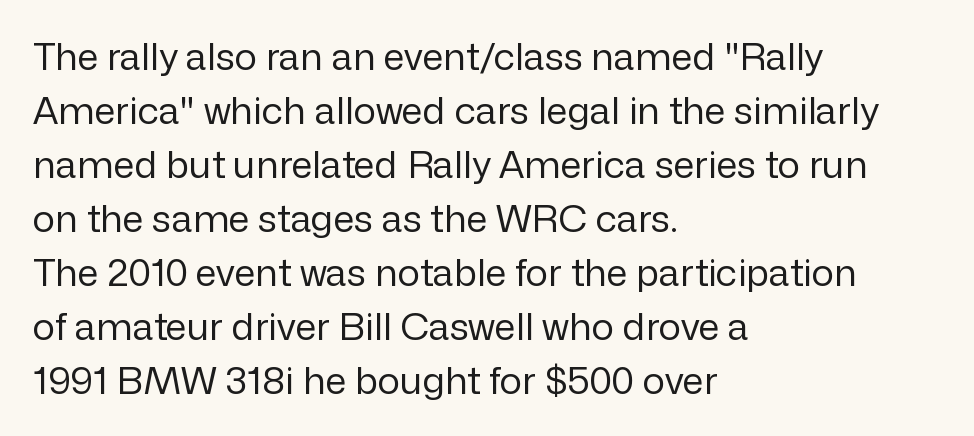
{"serif": "no", "italic": "no", "bold": "no", "weight": "regular", "width": "normal", "stroke_contrast": "low", "x_height": "medium", "monospaced": "no", "underline": "no", "align": "left", "line_spacing": "normal", "line_spacing_ratio": 1.42, "letter_spacing": "normal", "letter_spacing_em": 0.0, "glyph_px": 38}
